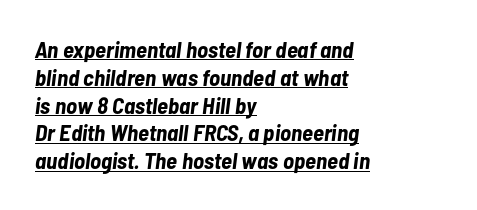
Q: Is the text bold? A: Yes.
Q: Is the text italic (slanted)? A: Yes, it leans right by about 7 degrees.
Q: Is the text underlined? A: Yes.
Q: How is the paragraph aligned? A: Left-aligned.
Q: Is the spacing between letters normal or unusually wide? A: Normal.
